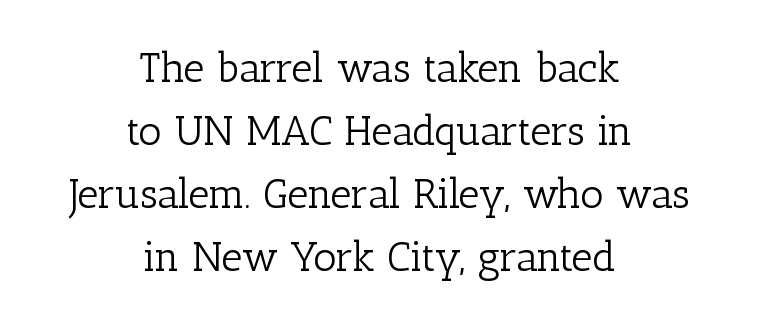
Default kerning and tracking; the words read as compact shapes. Type style note: has serifs. Looks like regular typesetting: each glyph gets only the width it needs. This rendering features lettering with no underline. Unbolded letterforms with no extra heft. The lettering holds an erect, upright posture throughout.
